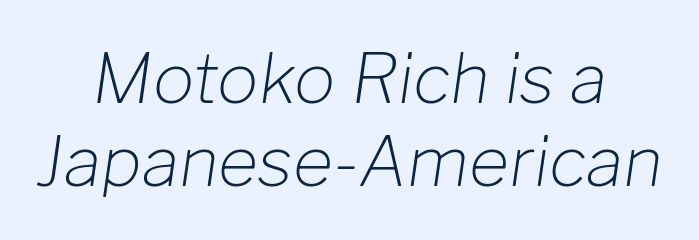
The image shows 69 px light type, italic (leaning right); set centered, line spacing 1.21x, normal letter spacing, not underlined; low stroke contrast and a medium x-height.
